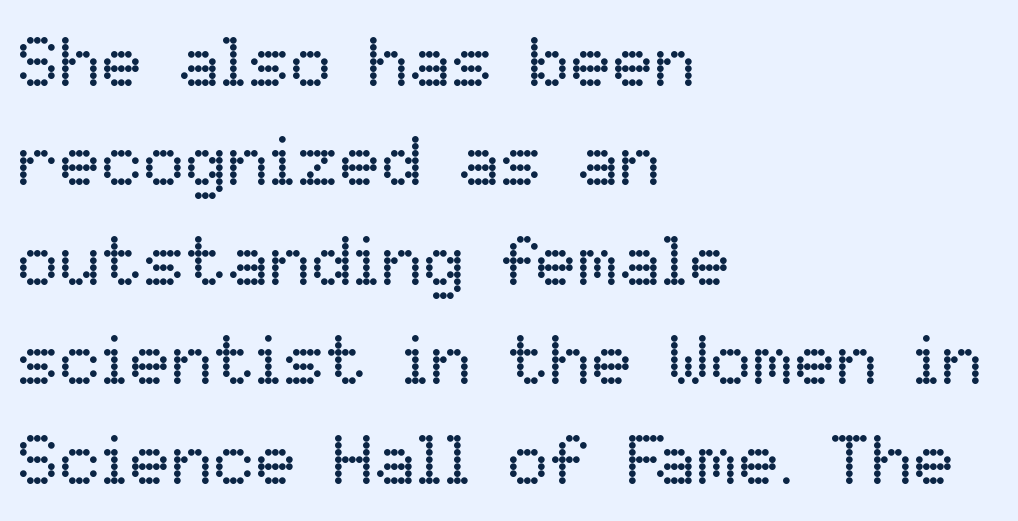
The image shows 70 px regular-weight type, upright; set left-aligned, normal line spacing (1.42x), normal letter spacing, not underlined; low stroke contrast and a medium x-height.
